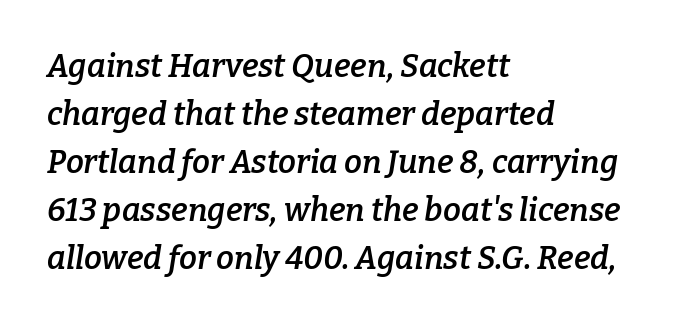
{"serif": "yes", "italic": "yes", "lean": "right", "slant_degrees": 9, "bold": "semi", "weight": "semibold", "width": "normal", "stroke_contrast": "low", "x_height": "medium", "monospaced": "no", "underline": "no", "align": "left", "line_spacing": "normal", "line_spacing_ratio": 1.5, "letter_spacing": "normal", "letter_spacing_em": 0.0, "glyph_px": 32}
